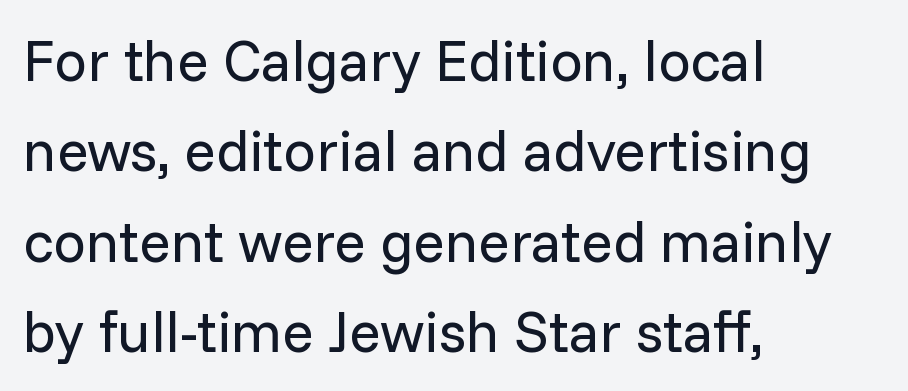
This rendering employs a face without finishing strokes, i.e., a sans-serif. The text block is weighted toward the left margin, trailing off unevenly rightward. Think standard paragraph weight, or any step lighter than that. Whoever set this chose a conventional vertical rhythm.
